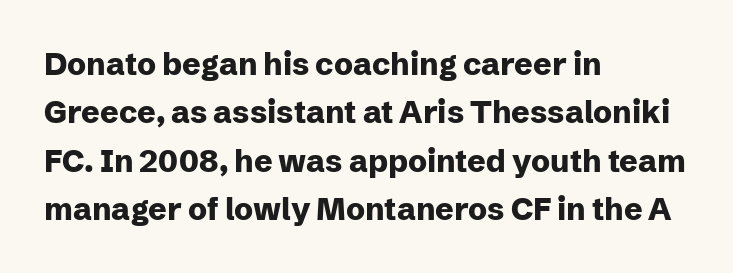
{"serif": "no", "italic": "no", "bold": "yes", "weight": "heavy", "width": "normal", "stroke_contrast": "low", "x_height": "medium", "monospaced": "no", "underline": "no", "align": "left", "line_spacing": "normal", "line_spacing_ratio": 1.56, "letter_spacing": "normal", "letter_spacing_em": 0.0, "glyph_px": 31}
